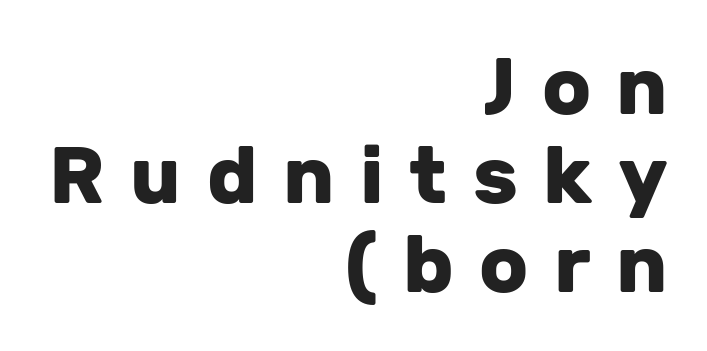
{"serif": "no", "italic": "no", "bold": "yes", "weight": "heavy", "width": "normal", "stroke_contrast": "low", "x_height": "medium", "monospaced": "no", "underline": "no", "align": "right", "line_spacing": "tight", "line_spacing_ratio": 1.11, "letter_spacing": "wide", "letter_spacing_em": 0.32, "glyph_px": 80}
